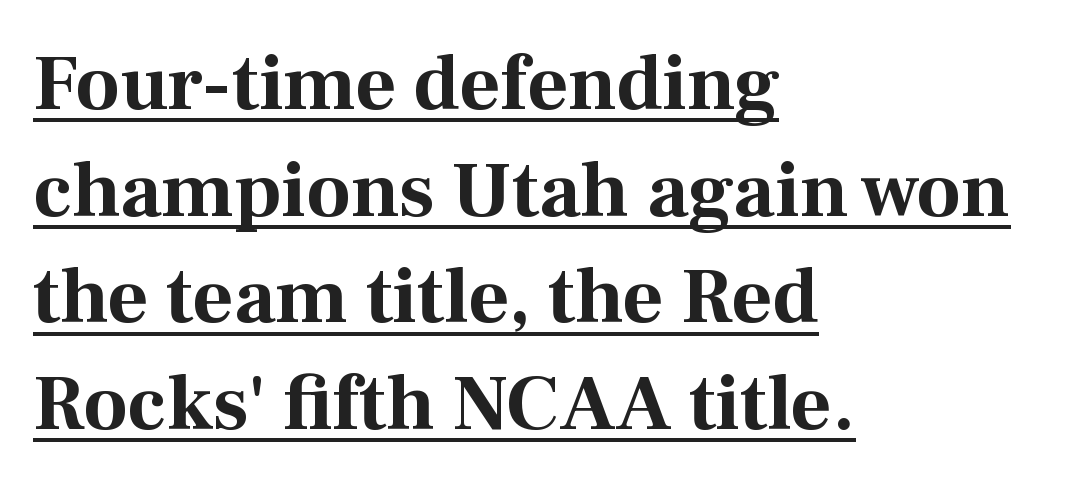
{"serif": "yes", "italic": "no", "bold": "yes", "weight": "bold", "width": "normal", "stroke_contrast": "medium", "x_height": "medium", "monospaced": "no", "underline": "yes", "align": "left", "line_spacing": "normal", "line_spacing_ratio": 1.35, "letter_spacing": "normal", "letter_spacing_em": 0.0, "glyph_px": 79}
